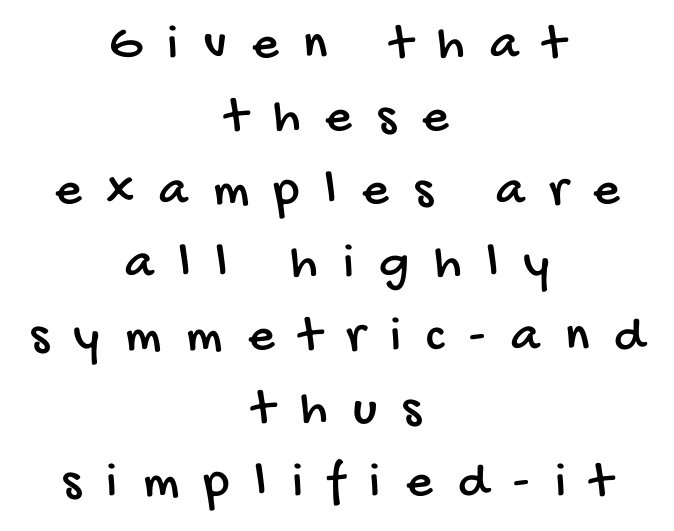
This sample has the flowing, uneven cadence of proportional lettering. The face used here is a sans, in the tradition of grotesques and geometrics. Substantial extra tracking has been applied to these lines. The passage shown stacks its lines at a standard gap. Layout note: lines centered.
